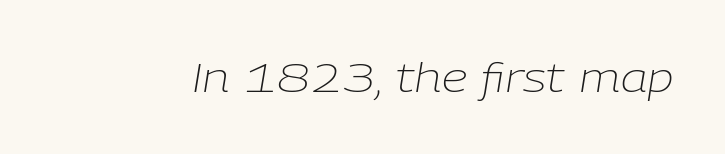
{"italic": "yes", "lean": "right", "slant_degrees": 9, "bold": "no", "weight": "light", "width": "normal", "stroke_contrast": "low", "x_height": "medium", "monospaced": "no", "underline": "no", "letter_spacing": "normal", "letter_spacing_em": 0.0, "glyph_px": 41}
